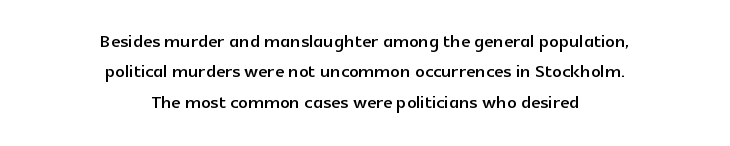
The image shows 24 px text type, upright; set centered, normal line spacing (1.27x), normal letter spacing, not underlined.
